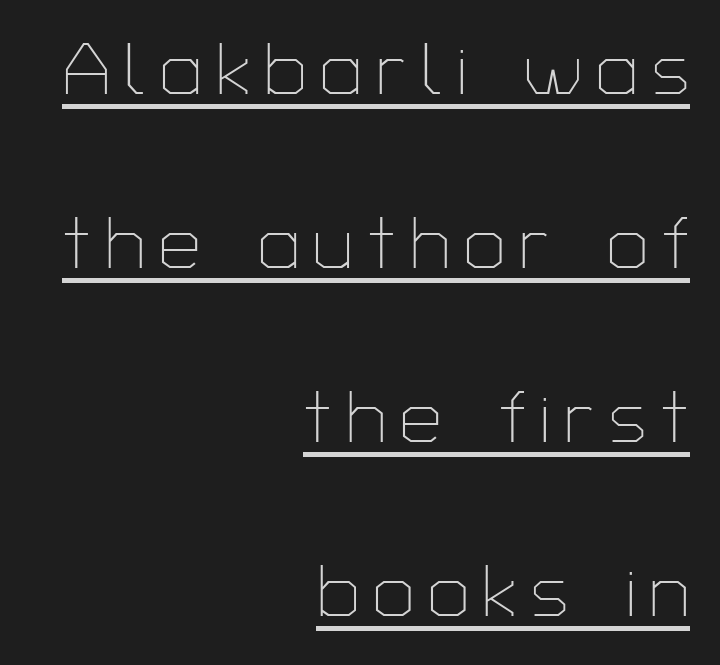
{"serif": "no", "italic": "no", "bold": "no", "weight": "thin", "width": "normal", "stroke_contrast": "low", "x_height": "medium", "monospaced": "no", "underline": "yes", "align": "right", "line_spacing": "loose", "line_spacing_ratio": 2.35, "glyph_px": 74}
